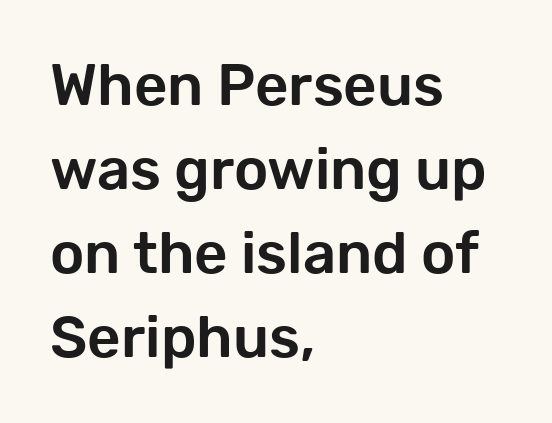
Words float on clear page, feet unadorned. Nothing sits at the stroke ends, so this counts as sans-serif. The letterforms sit shoulder to shoulder at normal distance. Quick note: not italic, upright. Think of a printed novel: that variable character pitch is what you see here. This block has exactly the height ordinary leading produces.
